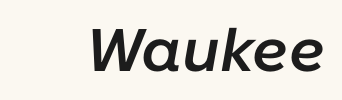
Q: Is the text bold? A: Semi-bold.
Q: Is the text italic (slanted)? A: Yes, it leans right by about 10 degrees.
Q: Is the text underlined? A: No.
Q: Is the spacing between letters normal or unusually wide? A: Normal.
Q: Width (condensed, normal, or wide)? A: Normal.
Q: Stroke contrast? A: Low.
Q: x-height? A: Medium.
Q: Monospaced? A: No.
